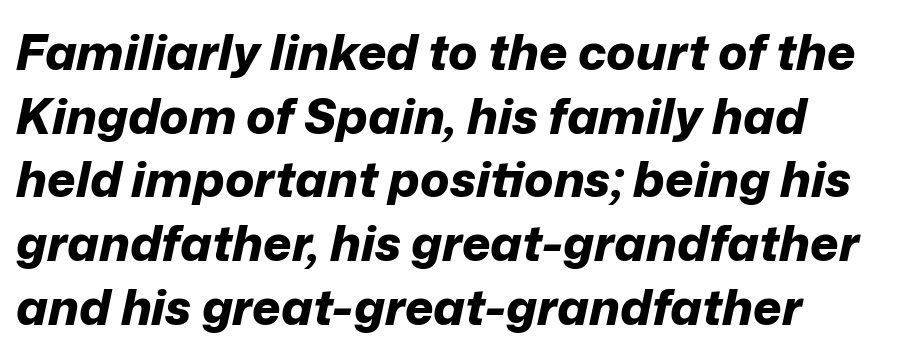
Q: Is the text bold? A: Yes.
Q: Is the text italic (slanted)? A: Yes, it leans right by about 12 degrees.
Q: Is the text underlined? A: No.
Q: How is the paragraph aligned? A: Left-aligned.
Q: Is the spacing between letters normal or unusually wide? A: Normal.
Q: Is the spacing between lines tight, normal or loose? A: Normal.
Q: Width (condensed, normal, or wide)? A: Normal.
Q: Stroke contrast? A: Low.
Q: x-height? A: Medium.
Q: Monospaced? A: No.
